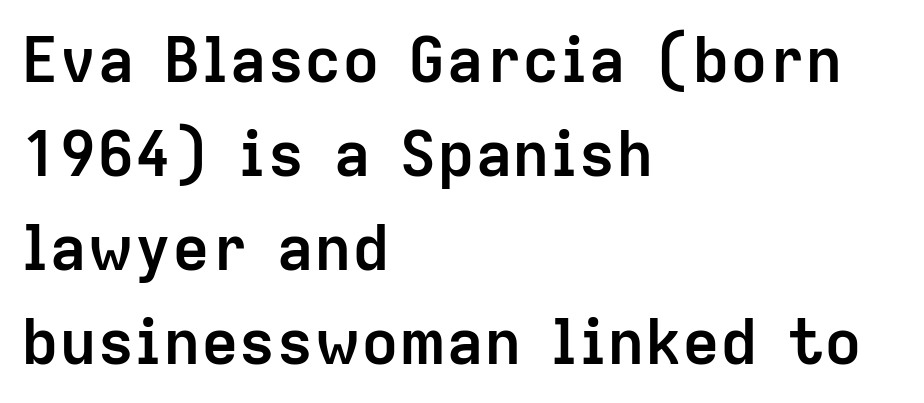
{"serif": "no", "italic": "no", "bold": "yes", "weight": "semibold", "width": "normal", "stroke_contrast": "low", "x_height": "medium", "monospaced": "no", "underline": "no", "align": "left", "line_spacing": "normal", "line_spacing_ratio": 1.49, "letter_spacing": "normal", "letter_spacing_em": 0.0, "glyph_px": 63}
